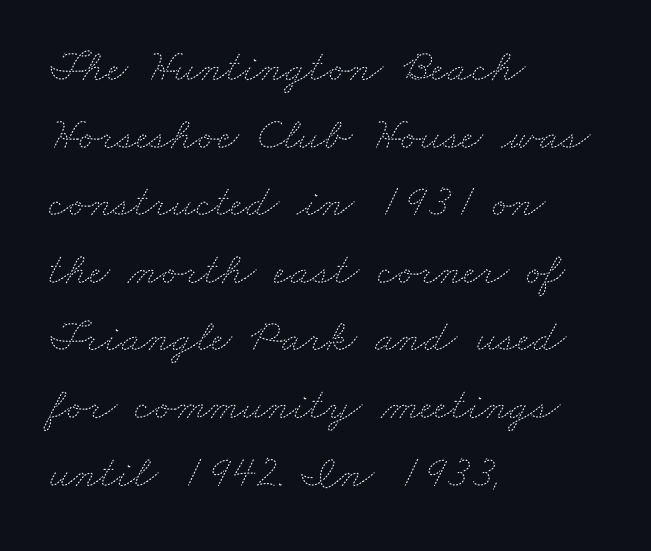
Horizontally, the lines are justified to the leading edge only. The block of text has a typical density, with ordinary space between rows. Weight class: somewhere from thin through regular. The foot of each line stays bare and open.
